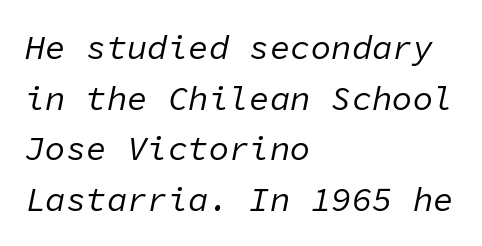
The weight tops out at a normal text grade. Is the letter spacing exaggerated? No — it looks like the ordinary default. The face used here has a pronounced slope to its letters. Each letter, wide or thin by design, is forced into the same width here. What's the leading like? Ordinary, nothing unusual.
